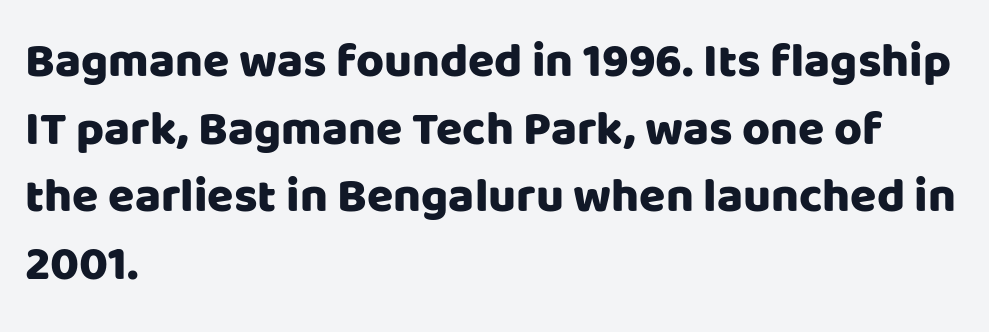
The image shows 48 px sans-serif type, upright; set left-aligned, normal line spacing (1.41x), normal letter spacing, not underlined; low stroke contrast and a large x-height.
